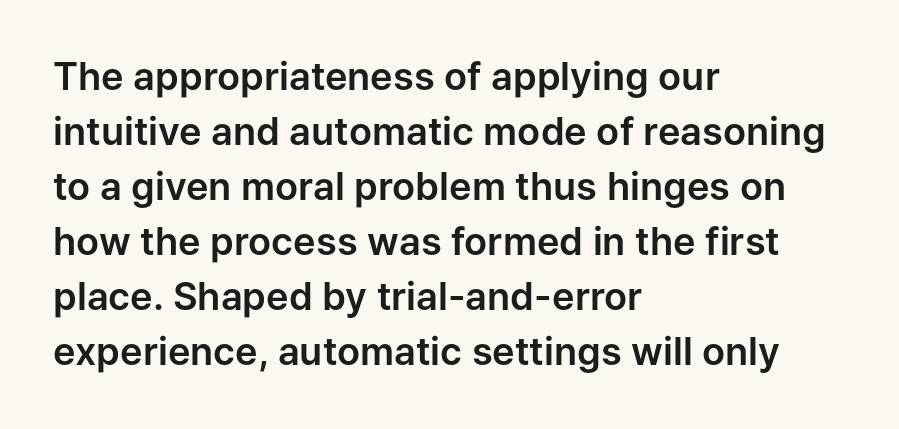
Compared with a centered layout, this one pins lines to the left instead. The lines sit at an ordinary, default distance from one another. In terms of posture, this sample is upright. Descenders hang freely into open space. The text was rendered using a sans face with plain stroke endings. This sample has the flowing, uneven cadence of proportional lettering.
